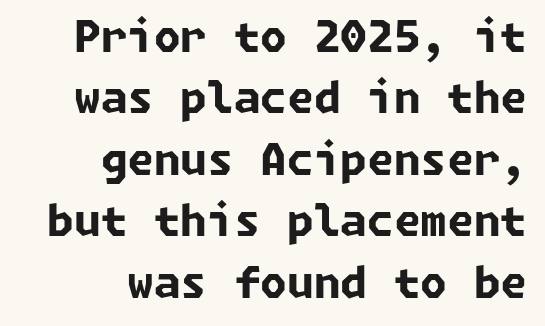
Quick note: interline space is typical. This rendering uses right alignment, leaving the left contour irregular. Weight check: bold — yes, fully. Regarding serifs, this sample does without them.
